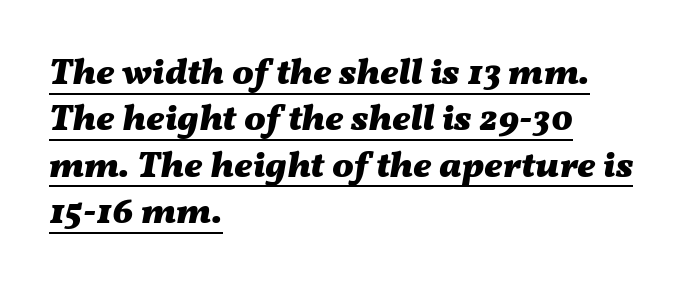
The image shows 36 px heavy, wide type, italic (leaning right); set left-aligned, normal line spacing (1.29x), normal letter spacing, underlined; medium stroke contrast and a medium x-height.
